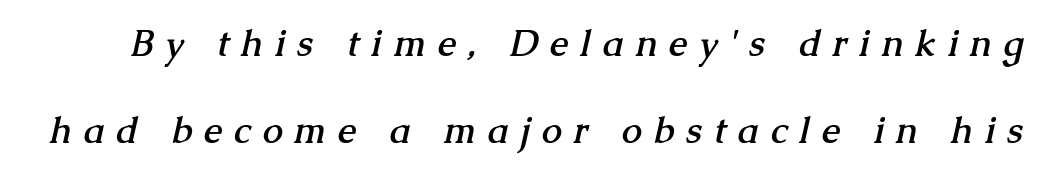
The image shows 36 px semibold serif type; set loose line spacing (2.43x), unusually wide letter spacing (+0.34 em), not underlined; medium stroke contrast and a medium x-height.
